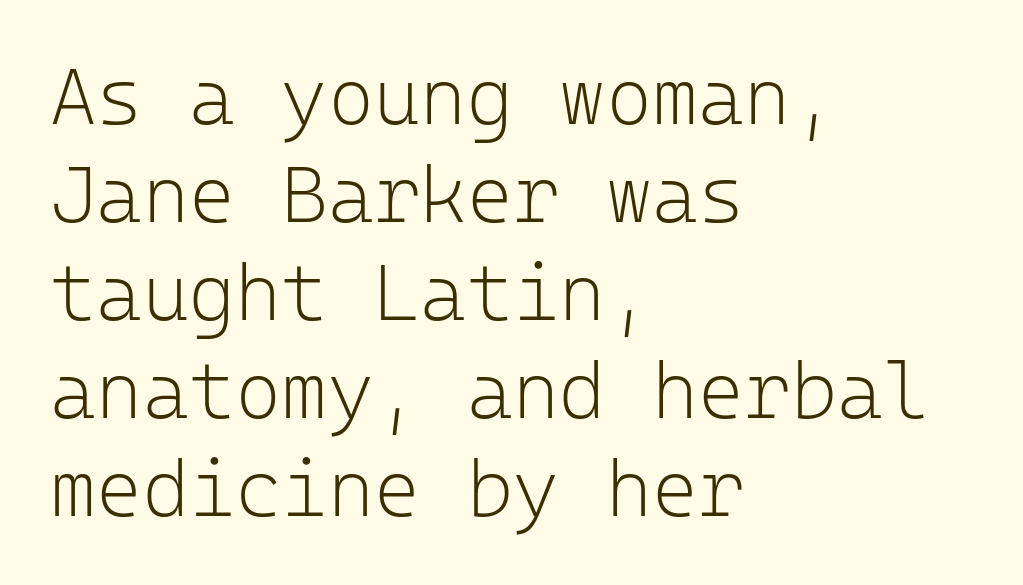
Q: Is the text bold? A: No.
Q: Is the text italic (slanted)? A: No, it is upright.
Q: Is the typeface a serif or a sans-serif typeface? A: Sans-serif.
Q: Is the text underlined? A: No.
Q: How is the paragraph aligned? A: Left-aligned.
Q: Is the spacing between letters normal or unusually wide? A: Normal.
Q: Width (condensed, normal, or wide)? A: Normal.
Q: Stroke contrast? A: Low.
Q: x-height? A: Medium.
Q: Monospaced? A: Yes.
